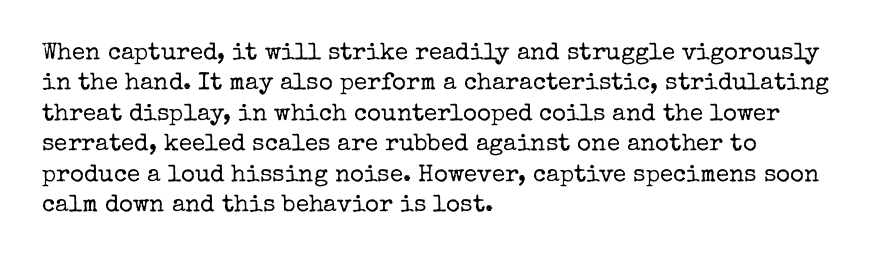
The type sits square on the baseline with zero lean. Only glyphs here, with clear space below each row. This sample is left-justified, so line endings fall wherever the words run out. Nothing unusual about the tracking: characters are spaced as the font intends. No extra ink here — the face is not bold.
